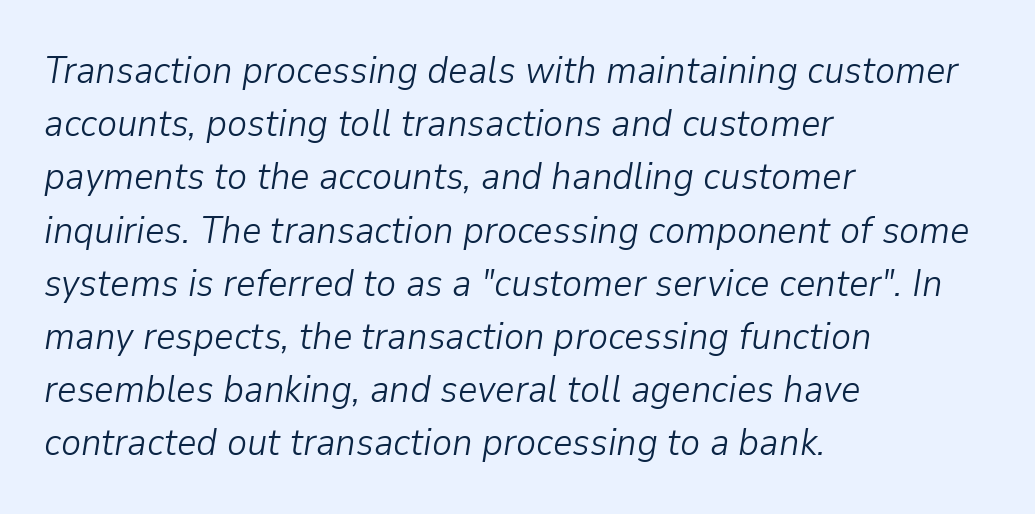
The weight tops out at a normal text grade. Quick note: italic. The horizontal fit of the characters is conventional and even. Here the designer chose a conventional face with non-uniform glyph widths. A clean baseline with only descenders dipping below it.
